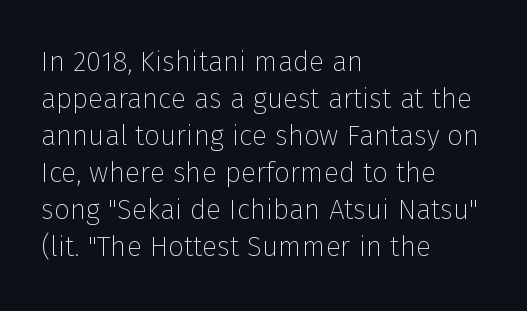
Leading matches the norm, producing a regular column. Unlike italic type, these characters show no tilt at all. The font sits on the lighter half of the weight spectrum, regular included. Casual observation: everything's shoved over to the left. Between one letter and the next there's only the usual sliver of space. Note the varied advance widths — an 'i' is clearly narrower than an 'm'.
